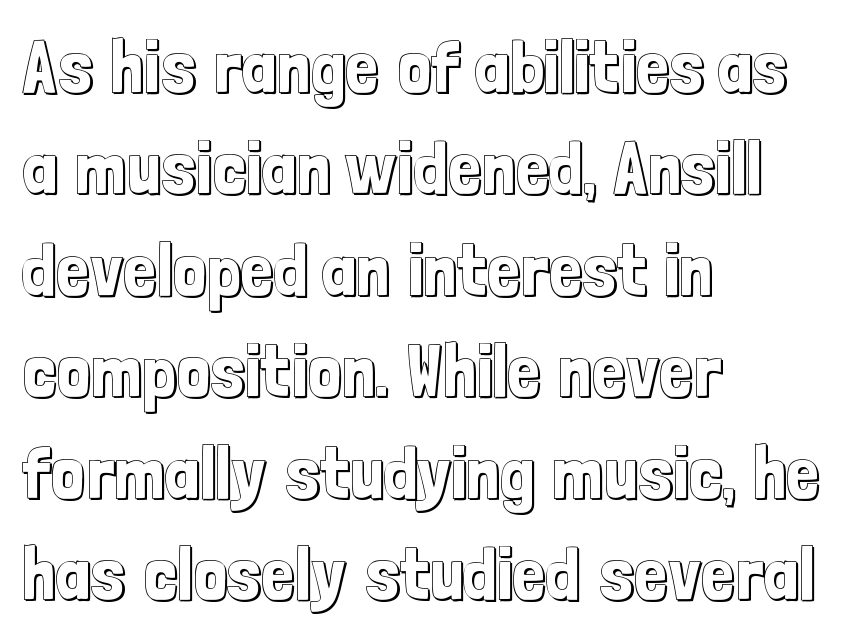
Q: Is the text italic (slanted)? A: No, it is upright.
Q: Is the text underlined? A: No.
Q: How is the paragraph aligned? A: Left-aligned.
Q: Is the spacing between letters normal or unusually wide? A: Normal.
Q: Is the spacing between lines tight, normal or loose? A: Normal.
Q: Width (condensed, normal, or wide)? A: Condensed.
Q: x-height? A: Medium.
Q: Monospaced? A: No.
